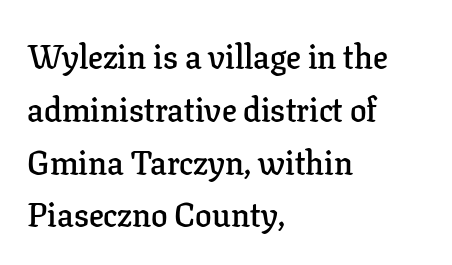
Unmarked baselines from the first word to the last. Short and long lines alike share a common starting point at left. Proportional: the letters do not fall into vertical columns. Between one letter and the next there's only the usual sliver of space.
